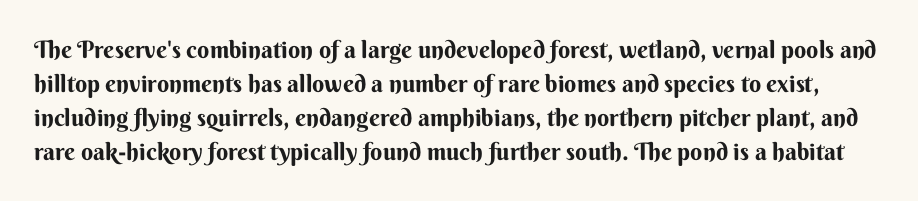
What stands out about the letter spacing? Nothing — it is the standard amount. The rendering uses a bold face; every stroke is thick and dark. How would I describe the line gaps? Plain and ordinary. It's the straight-up-and-down kind of type. Descenders are the only things crossing below the line.
